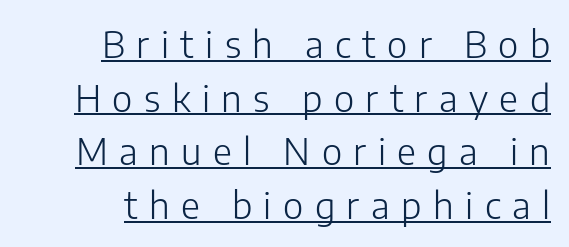
The image shows 37 px light sans-serif type, upright; set right-aligned, normal line spacing (1.45x), unusually wide letter spacing (+0.31 em), underlined; low stroke contrast and a medium x-height.
